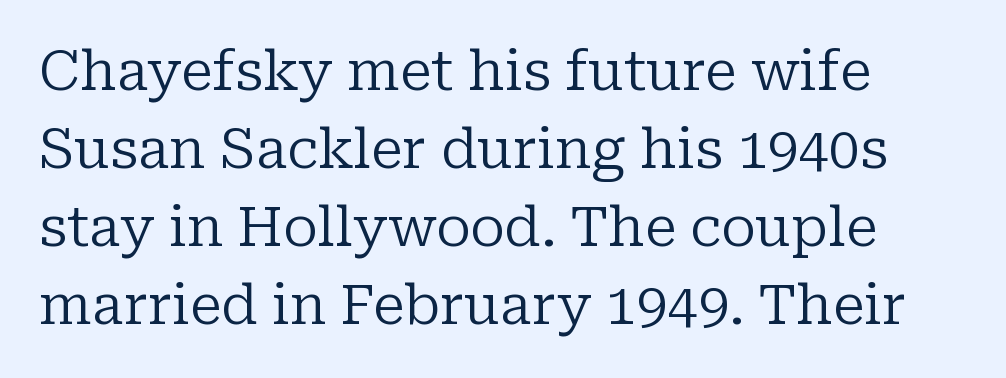
The image shows 55 px regular-weight serif type, upright; set left-aligned, normal line spacing (1.42x), normal letter spacing, not underlined; low stroke contrast and a medium x-height.
